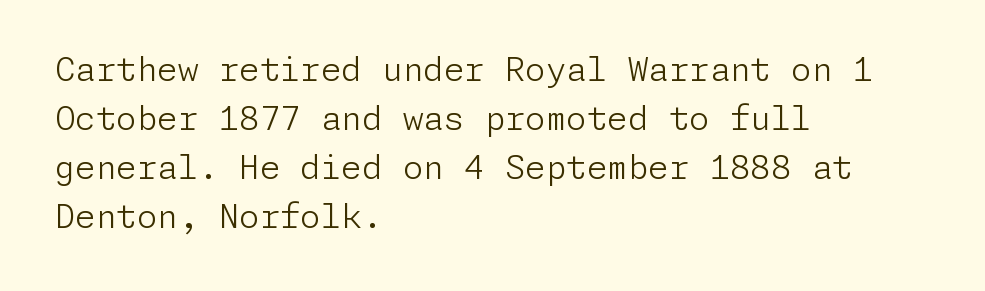
Q: Is the text bold? A: No.
Q: Is the text italic (slanted)? A: No, it is upright.
Q: Is the typeface a serif or a sans-serif typeface? A: Sans-serif.
Q: Is the text underlined? A: No.
Q: How is the paragraph aligned? A: Left-aligned.
Q: Is the spacing between letters normal or unusually wide? A: Normal.
Q: Is the spacing between lines tight, normal or loose? A: Normal.
Q: Width (condensed, normal, or wide)? A: Normal.
Q: Stroke contrast? A: Low.
Q: x-height? A: Medium.
